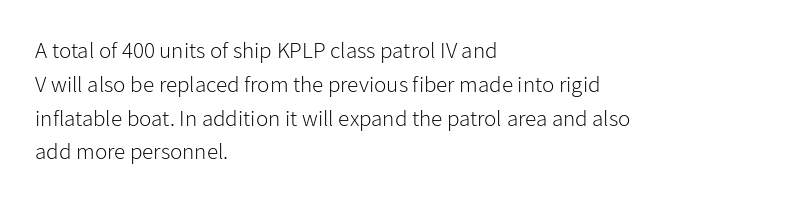
{"italic": "no", "bold": "no", "underline": "no", "align": "left", "line_spacing": "normal", "line_spacing_ratio": 1.47, "letter_spacing": "normal", "letter_spacing_em": 0.0, "glyph_px": 23}
